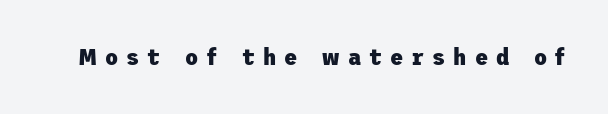
Q: Is the text bold? A: Yes.
Q: Is the text italic (slanted)? A: No, it is upright.
Q: Is the text underlined? A: No.
Q: Is the spacing between letters normal or unusually wide? A: Unusually wide.
